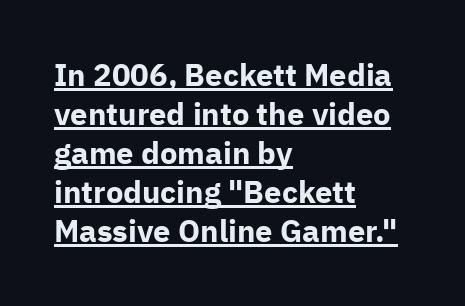
The image shows 31 px bold sans-serif type, upright; set left-aligned, normal line spacing (1.26x), normal letter spacing, underlined; low stroke contrast and a medium x-height.
